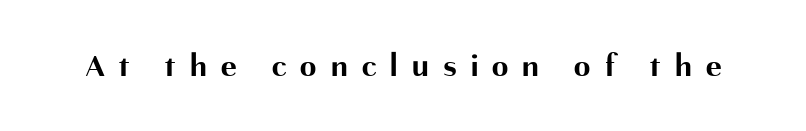
{"serif": "no", "italic": "no", "bold": "yes", "weight": "bold", "width": "normal", "stroke_contrast": "medium", "x_height": "medium", "monospaced": "no", "underline": "no", "letter_spacing": "wide", "letter_spacing_em": 0.43, "glyph_px": 33}
